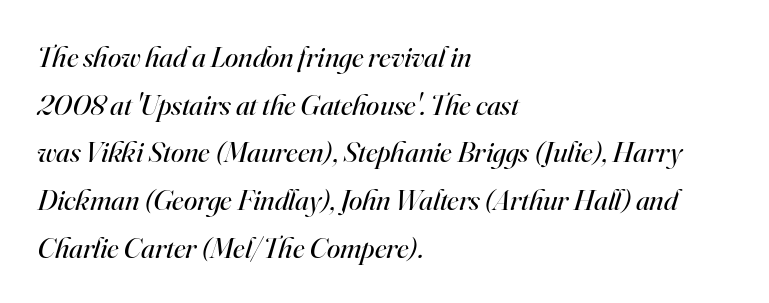
Q: Is the text bold? A: No.
Q: Is the text italic (slanted)? A: Yes, it leans right by about 16 degrees.
Q: Is the typeface a serif or a sans-serif typeface? A: Serif.
Q: Is the text underlined? A: No.
Q: How is the paragraph aligned? A: Left-aligned.
Q: Is the spacing between letters normal or unusually wide? A: Normal.
Q: Is the spacing between lines tight, normal or loose? A: Normal.
Q: Width (condensed, normal, or wide)? A: Normal.
Q: Stroke contrast? A: High.
Q: x-height? A: Small.
Q: Monospaced? A: No.
